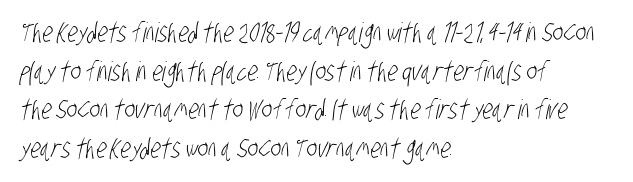
Weight: not bold — regular or lighter. Clear beneath every line of the passage. Casual observation: everything's shoved over to the left. What stands out about the letter spacing? Nothing — it is the standard amount. The leading is moderate, giving the passage an even texture.
